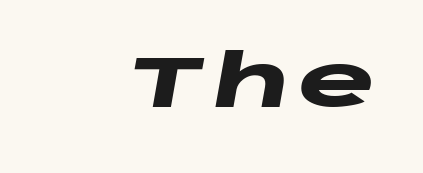
{"italic": "yes", "lean": "right", "slant_degrees": 10, "bold": "yes", "weight": "heavy", "width": "wide", "stroke_contrast": "low", "x_height": "large", "monospaced": "no", "underline": "no", "glyph_px": 73}
